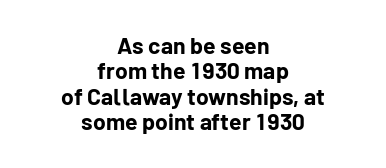
The image shows 23 px bold type, upright; set centered, tight line spacing (1.1x), normal letter spacing, not underlined.
